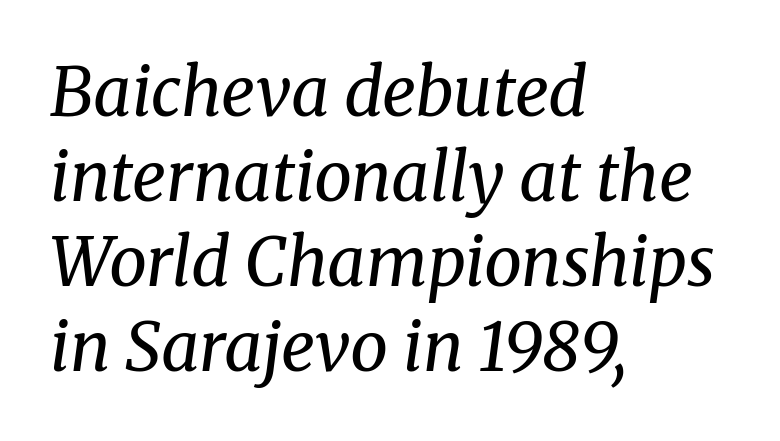
This sample uses plain, unmodified letter spacing. Layout note: lines flush left. Evenly set lines give the paragraph a standard silhouette. Here the designer chose a conventional face with non-uniform glyph widths. Small tapered or slab feet sit at the stroke ends, so this counts as serif. When letters slant like this, we call the style italic.
